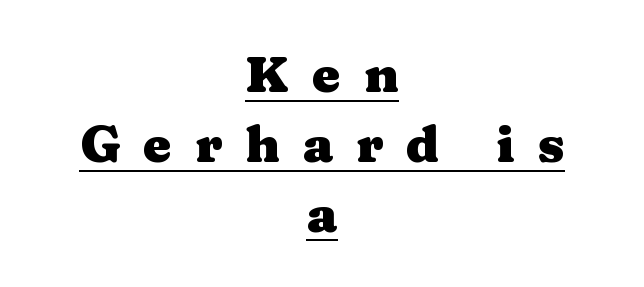
Is this a sans? No — the strokes have serifs. Every stem runs plumb, perpendicular to the baseline. Leftover space on each line is divided equally before and after the words. Rows of type keep a routine distance in the vertical direction. The sample's only ornament is a line tracing under the words.
